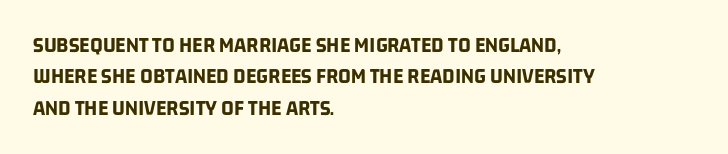
The image shows 22 px bold type; set left-aligned, normal line spacing (1.43x), normal letter spacing, not underlined.
